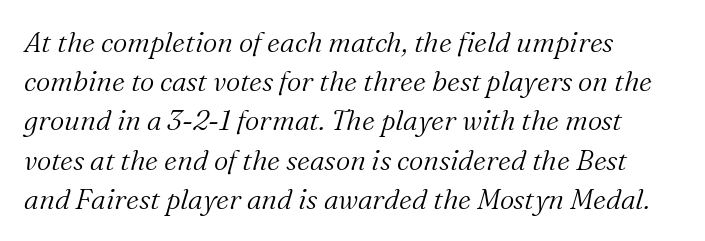
The image shows 28 px light serif type, italic (leaning right); set left-aligned, normal line spacing (1.4x), normal letter spacing, not underlined; medium stroke contrast and a medium x-height.
